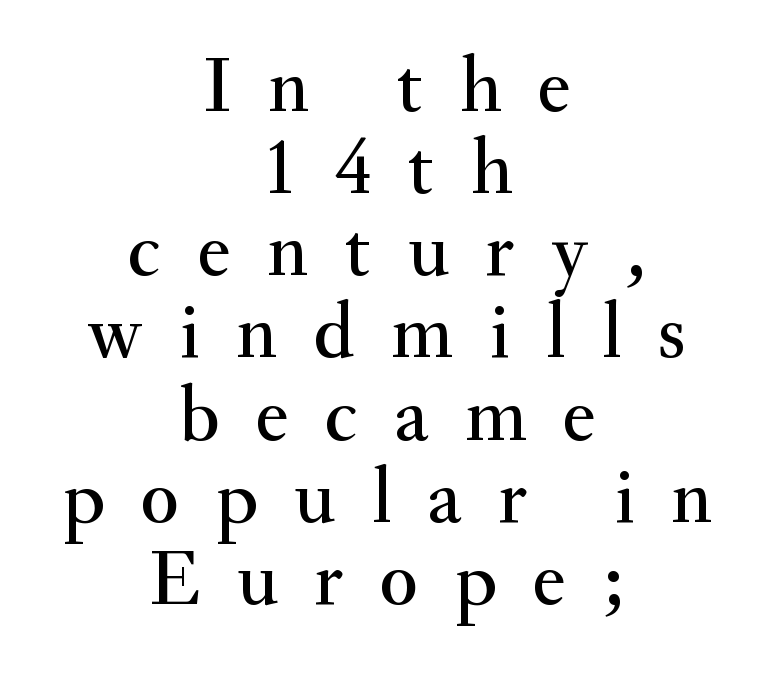
The specimen reads as upright at a glance. Proportional: the letters do not fall into vertical columns. To sum up the face: it has serifs. Clear beneath every line of the passage.
